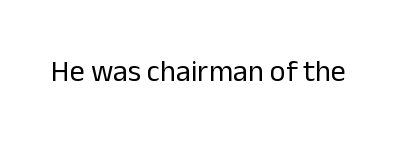
The image shows 30 px regular-weight sans-serif type, upright; set normal letter spacing, not underlined; low stroke contrast and a medium x-height.
